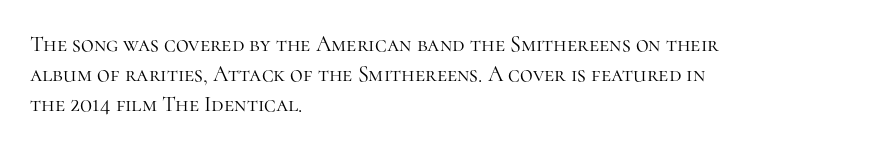
Reading down the column, the eye jumps a familiar distance to each next line. Left-aligned paragraph, ragged on the right. Check under the words: just untouched page. Nope, not italic — everything's standing straight.
